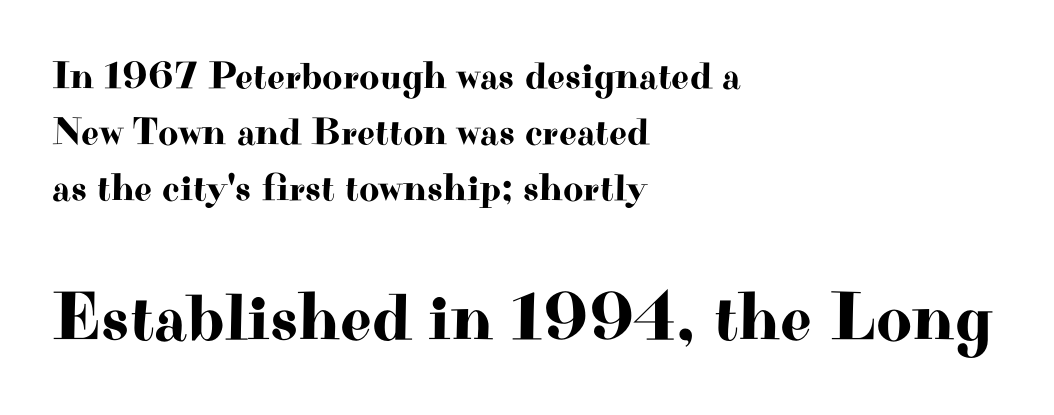
The image shows 69 px wide serif type, upright; set left-aligned, normal line spacing (1.44x), normal letter spacing, not underlined; the second (bottom) block is 1.77x larger; high stroke contrast and a small x-height.
